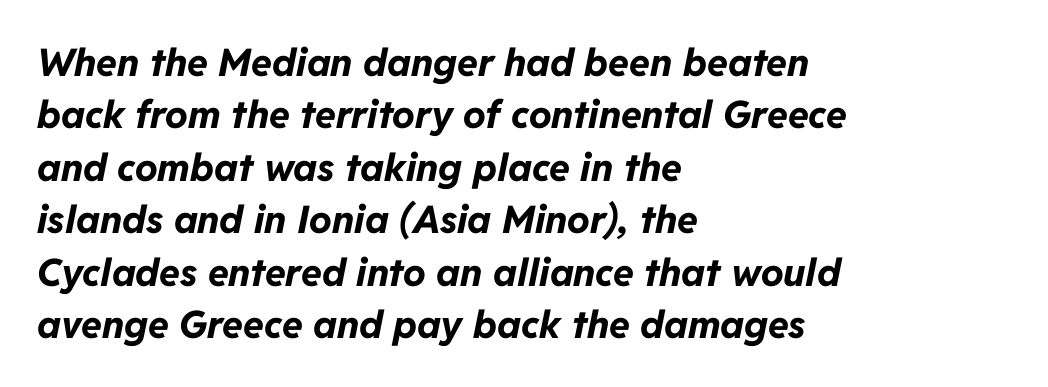
Q: Is the text bold? A: Yes.
Q: Is the text italic (slanted)? A: Yes, it leans right by about 11 degrees.
Q: Is the text underlined? A: No.
Q: How is the paragraph aligned? A: Left-aligned.
Q: Is the spacing between letters normal or unusually wide? A: Normal.
Q: Is the spacing between lines tight, normal or loose? A: Normal.
Q: Width (condensed, normal, or wide)? A: Normal.
Q: Stroke contrast? A: Low.
Q: x-height? A: Medium.
Q: Monospaced? A: No.
